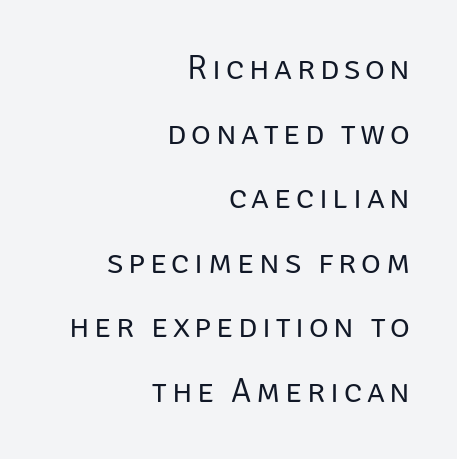
Q: Is the text bold? A: No.
Q: Is the text italic (slanted)? A: No, it is upright.
Q: Is the typeface a serif or a sans-serif typeface? A: Sans-serif.
Q: Is the text underlined? A: No.
Q: How is the paragraph aligned? A: Right-aligned.
Q: Is the spacing between lines tight, normal or loose? A: Loose.
Q: Width (condensed, normal, or wide)? A: Normal.
Q: Stroke contrast? A: Low.
Q: x-height? A: Large.
Q: Monospaced? A: No.
